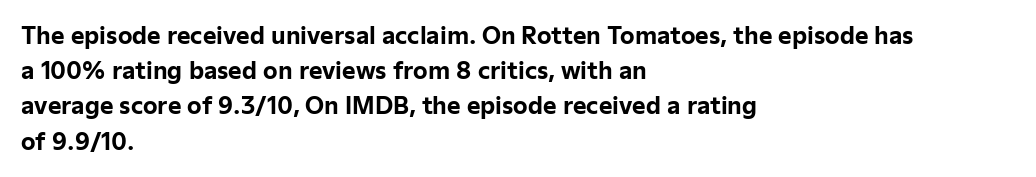
The image shows 23 px bold type, upright; set left-aligned, normal line spacing (1.53x), normal letter spacing, not underlined.
